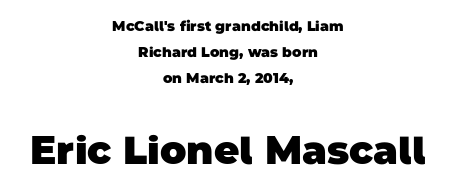
The rendering positions every line midway between the sides. The baseline area is clear. You can tell from the bare stems that sans-serif type was used. Here the second block reads like a headline and the first like body copy. The font is running at its bold setting. This sample has the flowing, uneven cadence of proportional lettering.
